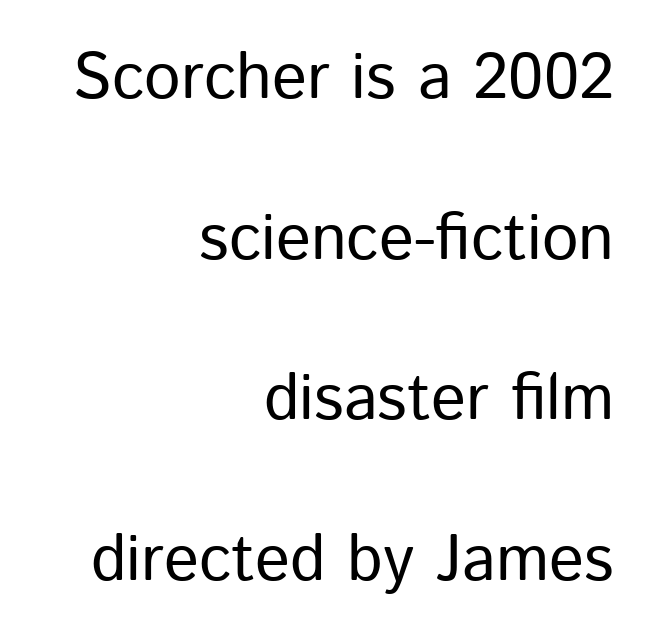
{"serif": "no", "italic": "no", "width": "normal", "stroke_contrast": "low", "x_height": "medium", "monospaced": "no", "underline": "no", "align": "right", "line_spacing": "loose", "line_spacing_ratio": 2.47, "letter_spacing": "normal", "letter_spacing_em": 0.0, "glyph_px": 65}
